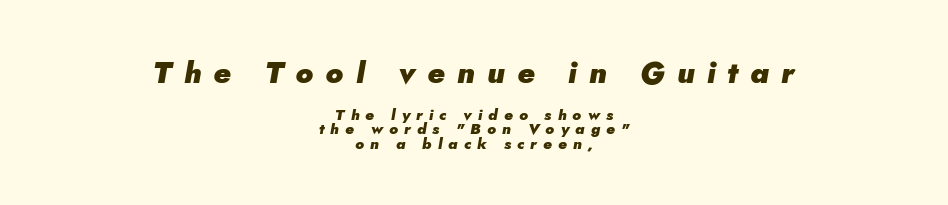
You could not count columns in this text — the font is proportionally spaced. Stroke thickness is high; the sample reads as a true bold. The strip under each line holds only bare page. Character size in the leading block exceeds that of the trailing block. Does extra space separate the letters? Yes, quite a lot of it. Rows of type sit shoulder to shoulder in the vertical direction.
